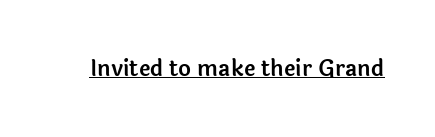
Q: Is the text italic (slanted)? A: No, it is upright.
Q: Is the text underlined? A: Yes.
Q: Is the spacing between letters normal or unusually wide? A: Normal.
